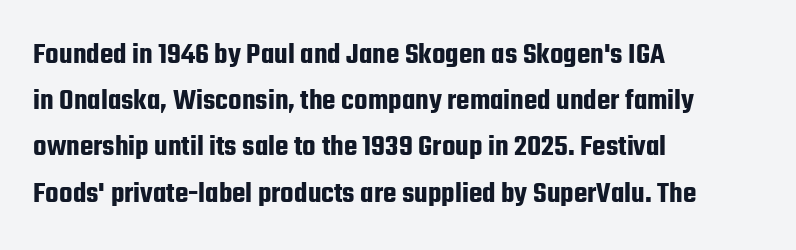
Check where the strokes stop: nothing finishes them off — pure sans. Look at the tracking — it's just the regular setting, nothing added. The letters stand straight up with perfectly vertical stems. This sample is left-justified, so line endings fall wherever the words run out. The string is rendered with underlining switched off. Is this a fixed-width face? No — the glyphs have proportional, varying widths.
